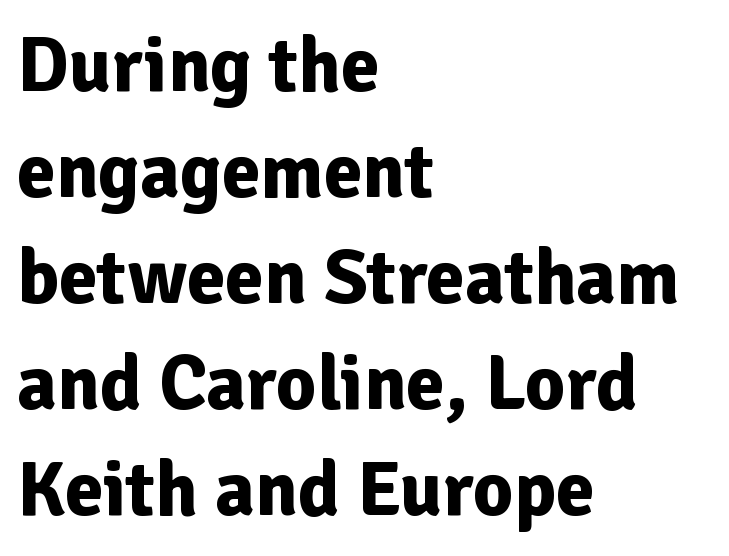
{"serif": "no", "italic": "no", "bold": "yes", "weight": "bold", "width": "normal", "stroke_contrast": "low", "x_height": "medium", "monospaced": "no", "underline": "no", "align": "left", "line_spacing": "normal", "line_spacing_ratio": 1.36, "letter_spacing": "normal", "letter_spacing_em": 0.0, "glyph_px": 78}
